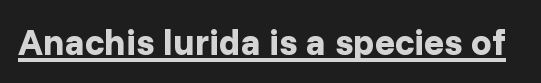
Q: Is the text bold? A: Yes.
Q: Is the text italic (slanted)? A: No, it is upright.
Q: Is the typeface a serif or a sans-serif typeface? A: Sans-serif.
Q: Is the text underlined? A: Yes.
Q: Is the spacing between letters normal or unusually wide? A: Normal.
Q: Width (condensed, normal, or wide)? A: Normal.
Q: Stroke contrast? A: Low.
Q: x-height? A: Medium.
Q: Monospaced? A: No.
